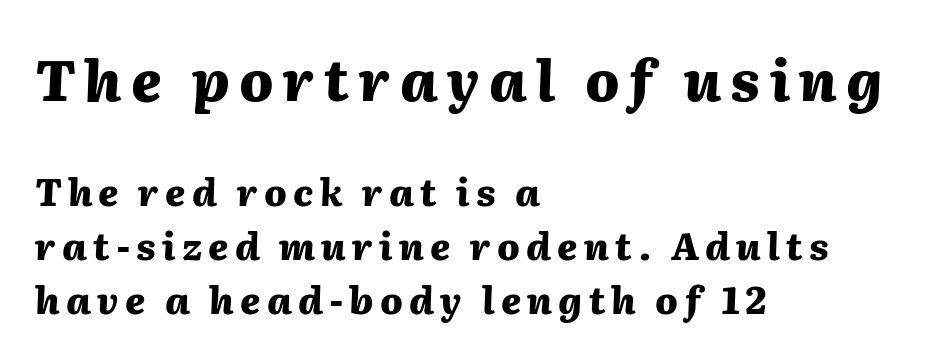
The image shows 56 px heavy type, italic (leaning right); set left-aligned, normal line spacing (1.46x), not underlined; the first (top) block is 1.51x larger; medium stroke contrast and a medium x-height.
